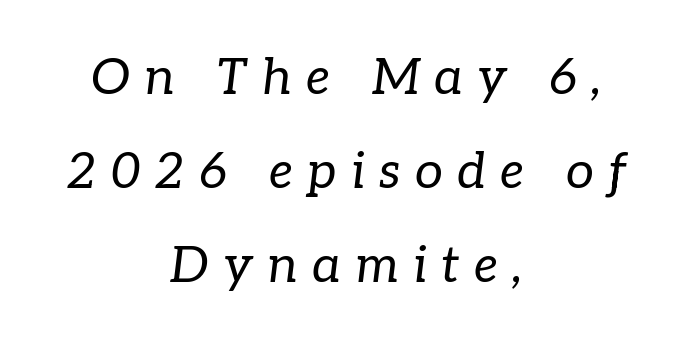
The image shows 50 px regular-weight serif type, italic (leaning right); set centered, line spacing 1.88x, unusually wide letter spacing (+0.29 em), not underlined; low stroke contrast and a medium x-height.
